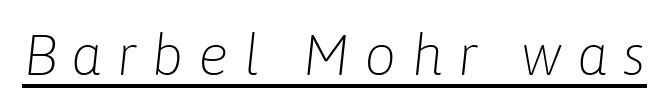
{"italic": "yes", "lean": "right", "slant_degrees": 6, "bold": "no", "weight": "light", "width": "normal", "stroke_contrast": "low", "x_height": "medium", "monospaced": "no", "underline": "yes", "letter_spacing": "wide", "letter_spacing_em": 0.25, "glyph_px": 57}
